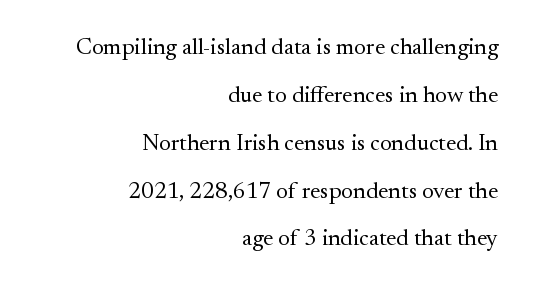
This reads as an unemphasized weight, regular at the heaviest. Bare-footed words on every line. Rendered with straight, roman letterforms. Caption: multi-line text, flush right, ragged left.
